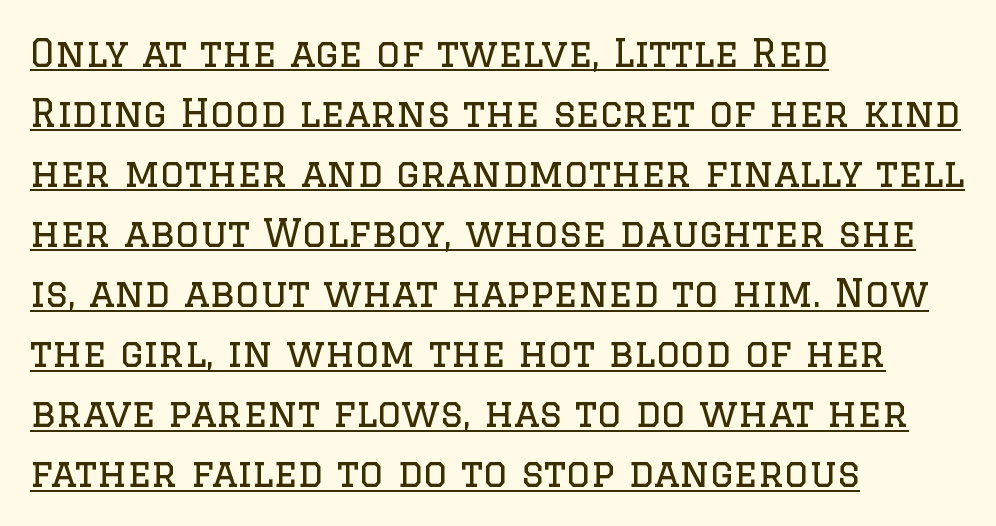
The image shows 38 px regular-weight serif type, upright; set left-aligned, normal line spacing (1.58x), normal letter spacing, underlined; low stroke contrast and a large x-height.
